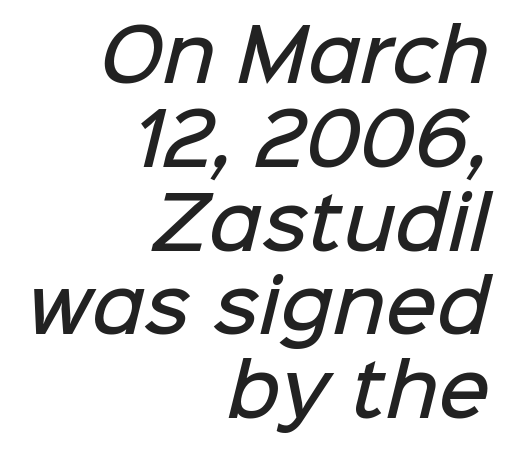
The image shows 71 px semibold sans-serif type; set right-aligned, line spacing 1.18x, normal letter spacing, not underlined; low stroke contrast and a medium x-height.
